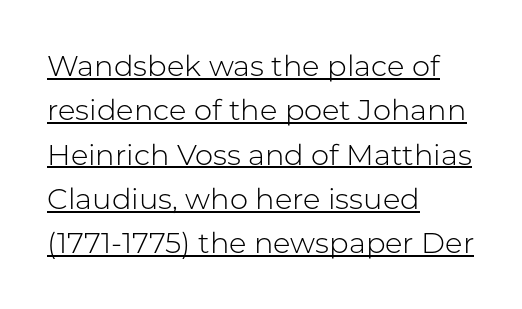
Q: Is the text bold? A: No.
Q: Is the text italic (slanted)? A: No, it is upright.
Q: Is the typeface a serif or a sans-serif typeface? A: Sans-serif.
Q: Is the text underlined? A: Yes.
Q: How is the paragraph aligned? A: Left-aligned.
Q: Is the spacing between letters normal or unusually wide? A: Normal.
Q: Is the spacing between lines tight, normal or loose? A: Normal.
Q: Width (condensed, normal, or wide)? A: Normal.
Q: Stroke contrast? A: Low.
Q: x-height? A: Medium.
Q: Monospaced? A: No.
